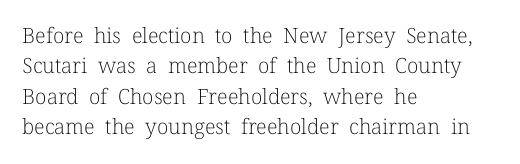
{"italic": "no", "bold": "no", "underline": "no", "align": "left", "line_spacing": "normal", "line_spacing_ratio": 1.45, "letter_spacing": "normal", "letter_spacing_em": 0.0, "glyph_px": 21}
